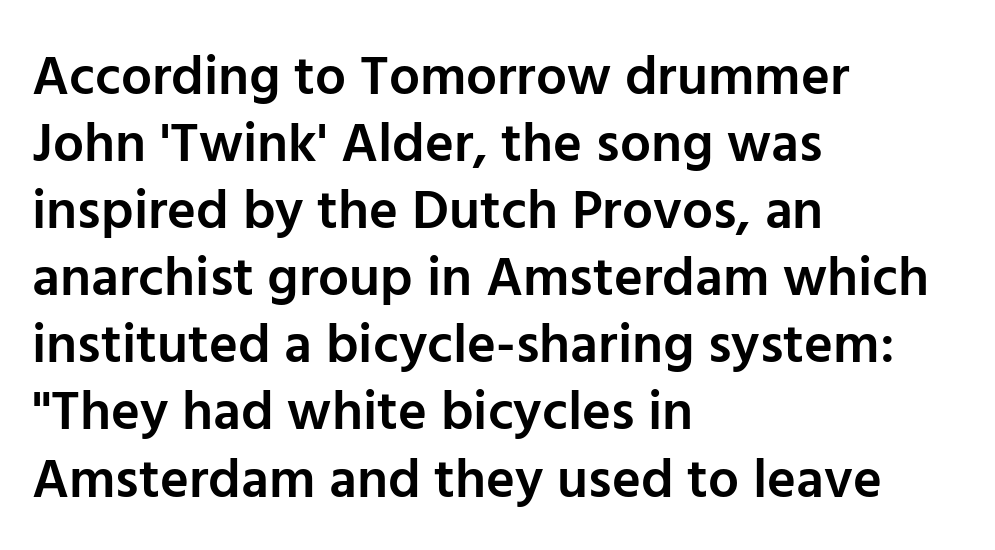
The image shows 55 px semibold sans-serif type, upright; set left-aligned, line spacing 1.22x, normal letter spacing, not underlined; low stroke contrast and a medium x-height.
